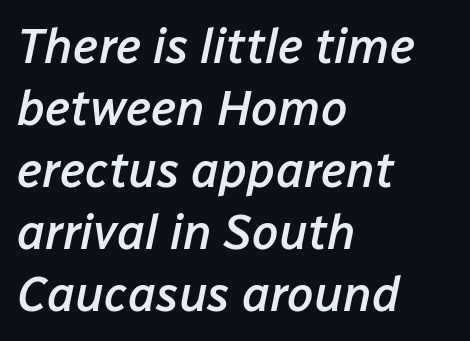
{"italic": "yes", "lean": "right", "slant_degrees": 12, "bold": "semi", "weight": "semibold", "width": "normal", "stroke_contrast": "low", "x_height": "medium", "monospaced": "no", "underline": "no", "align": "left", "line_spacing": "normal", "line_spacing_ratio": 1.29, "letter_spacing": "normal", "letter_spacing_em": 0.0, "glyph_px": 48}
